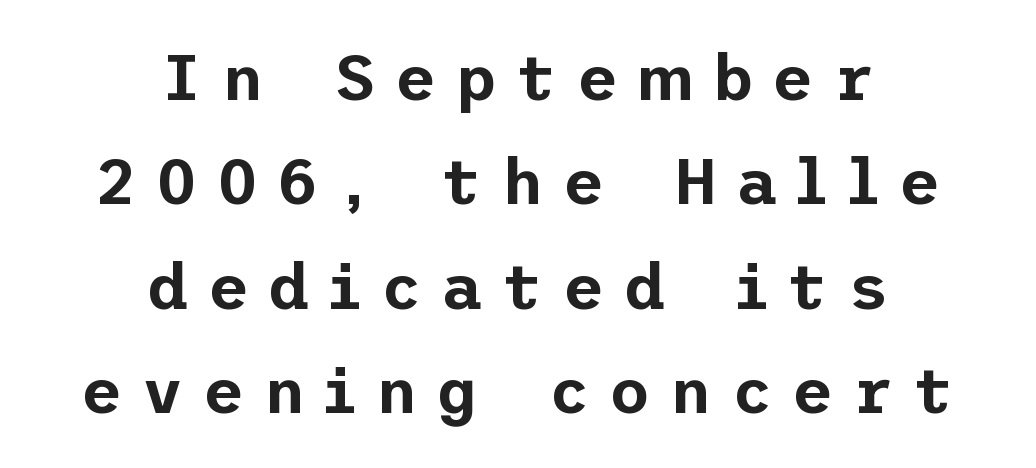
{"serif": "no", "italic": "no", "width": "normal", "stroke_contrast": "low", "x_height": "medium", "underline": "no", "align": "center", "line_spacing": "normal", "line_spacing_ratio": 1.63, "letter_spacing": "wide", "letter_spacing_em": 0.3, "glyph_px": 64}
